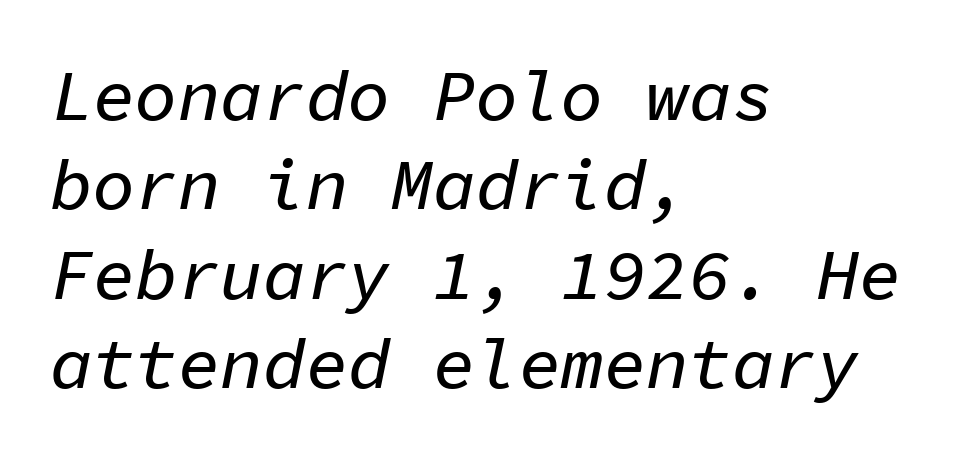
Looks like terminal output: every glyph gets an equal slot. The line texture is even and compact thanks to regular tracking. A typesetter would mark this as italic. The space between consecutive lines is moderate.
